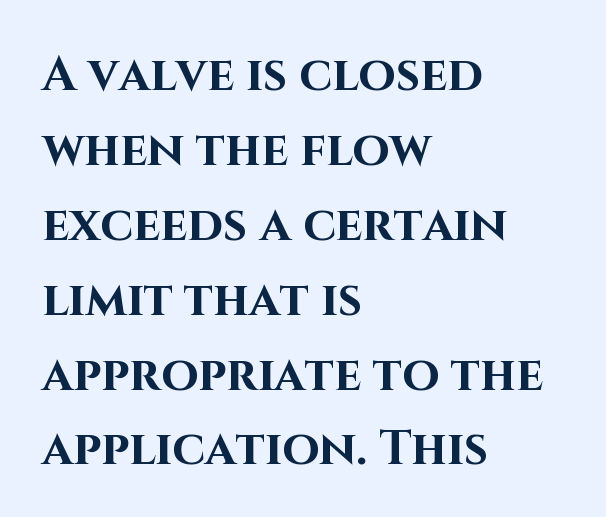
{"serif": "no", "italic": "no", "bold": "yes", "weight": "bold", "width": "normal", "stroke_contrast": "high", "x_height": "large", "monospaced": "no", "underline": "no", "align": "left", "line_spacing": "normal", "line_spacing_ratio": 1.56, "letter_spacing": "normal", "letter_spacing_em": 0.0, "glyph_px": 48}
